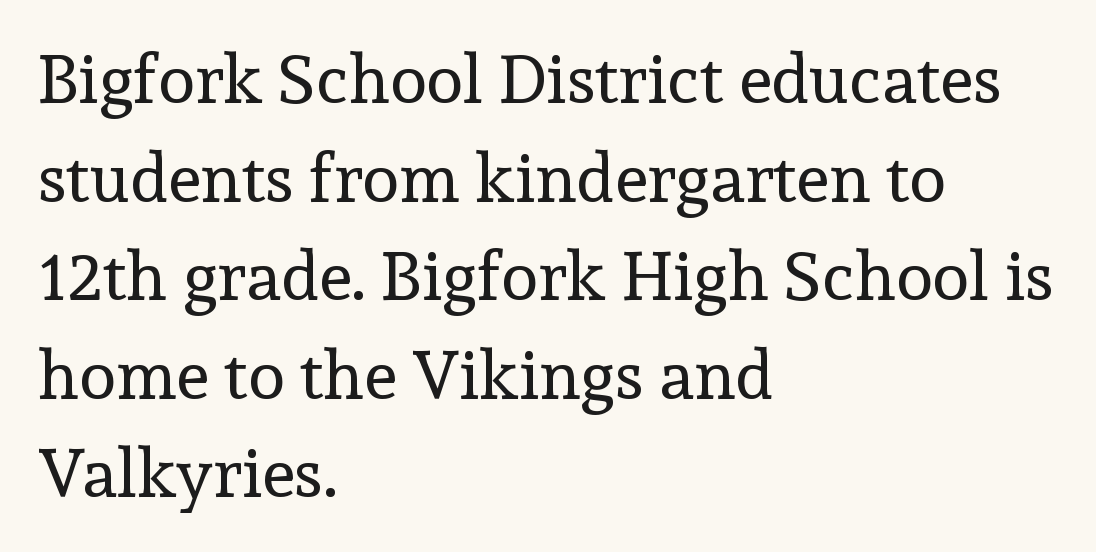
Vertically, the passage feels balanced, rows spaced as you'd expect. Letters have the restrained weight of plain body copy at most. You can tell from the footed stems that serif type was used. A bare baseline throughout the passage. A typesetter would call this proportional, since set widths differ per character. Horizontally, the lines are justified to the leading edge only.
